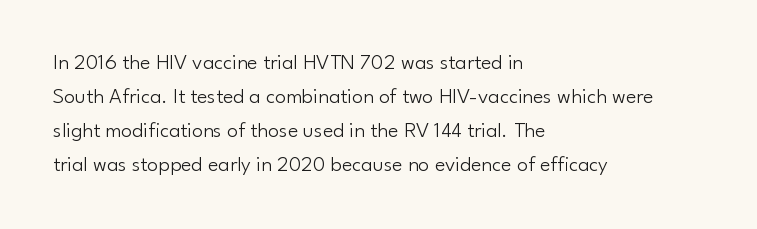
{"italic": "no", "bold": "no", "underline": "no", "align": "left", "line_spacing": "normal", "line_spacing_ratio": 1.54, "letter_spacing": "normal", "letter_spacing_em": 0.0, "glyph_px": 22}
